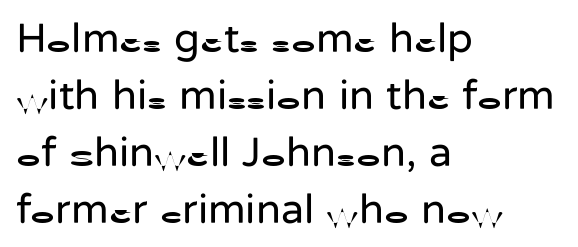
The image shows 42 px regular-weight sans-serif type, upright; set left-aligned, normal line spacing (1.36x), normal letter spacing, not underlined; low stroke contrast and a medium x-height.
